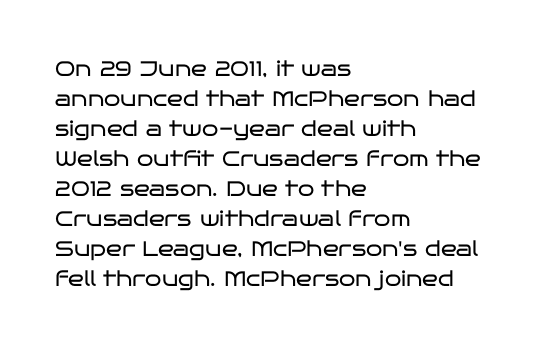
Q: Is the text bold? A: No.
Q: Is the text italic (slanted)? A: No, it is upright.
Q: Is the text underlined? A: No.
Q: How is the paragraph aligned? A: Left-aligned.
Q: Is the spacing between letters normal or unusually wide? A: Normal.
Q: Is the spacing between lines tight, normal or loose? A: Normal.
